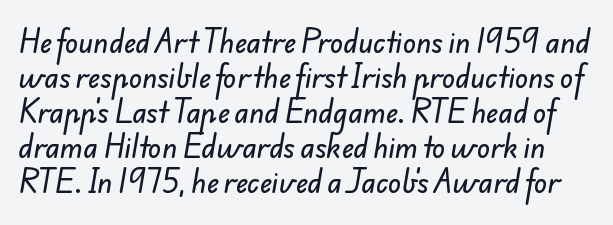
{"underline": "no", "line_spacing": "normal", "line_spacing_ratio": 1.3, "letter_spacing": "normal", "letter_spacing_em": 0.0, "glyph_px": 27}
